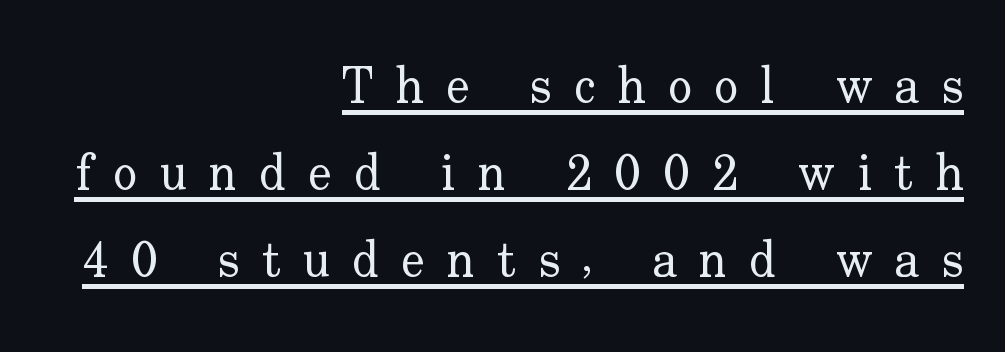
{"serif": "yes", "italic": "no", "bold": "no", "weight": "regular", "width": "normal", "stroke_contrast": "low", "x_height": "small", "monospaced": "no", "underline": "yes", "align": "right", "line_spacing_ratio": 1.74, "letter_spacing": "wide", "letter_spacing_em": 0.45, "glyph_px": 50}
